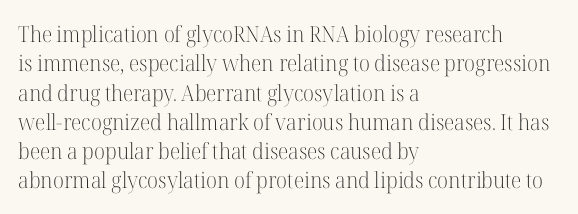
{"italic": "no", "bold": "no", "underline": "no", "align": "left", "line_spacing": "normal", "line_spacing_ratio": 1.33, "letter_spacing": "normal", "letter_spacing_em": 0.0, "glyph_px": 22}
